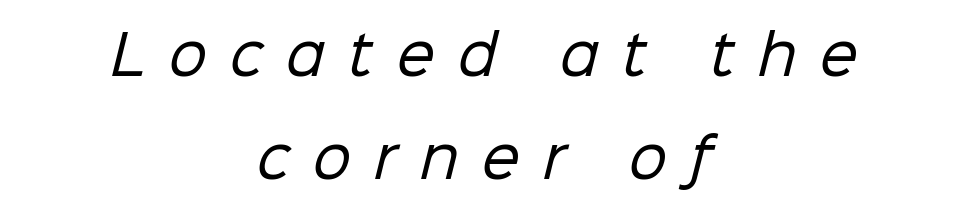
Q: Is the text bold? A: No.
Q: Is the typeface a serif or a sans-serif typeface? A: Sans-serif.
Q: Is the text underlined? A: No.
Q: How is the paragraph aligned? A: Centered.
Q: Is the spacing between letters normal or unusually wide? A: Unusually wide.
Q: Is the spacing between lines tight, normal or loose? A: Loose.
Q: Width (condensed, normal, or wide)? A: Normal.
Q: Stroke contrast? A: Low.
Q: x-height? A: Medium.
Q: Monospaced? A: No.
